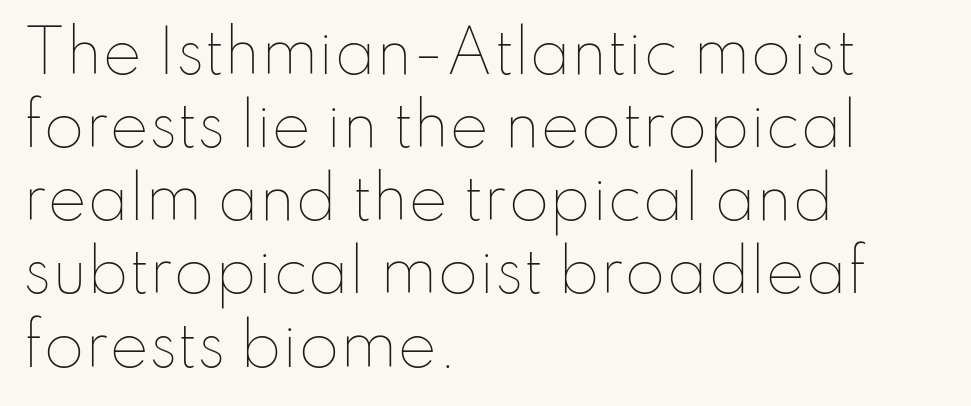
Visually the block forms a straight wall on the left and a jagged coastline on the right. The specimen reads as upright at a glance. The zone under the glyphs is completely vacant. This reads as an unemphasized weight, regular at the heaviest.
